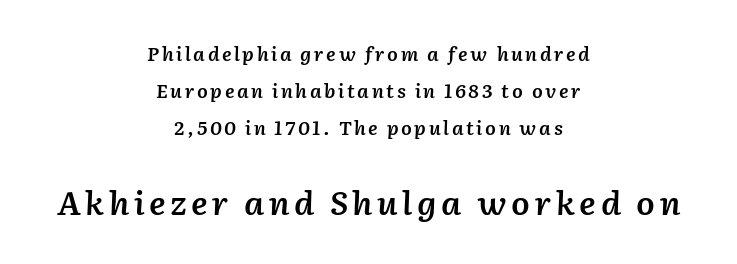
The image shows 33 px semibold type, italic (leaning right); set centered, loose line spacing (1.95x), not underlined; the second (bottom) block is 1.74x larger; low stroke contrast and a medium x-height.
